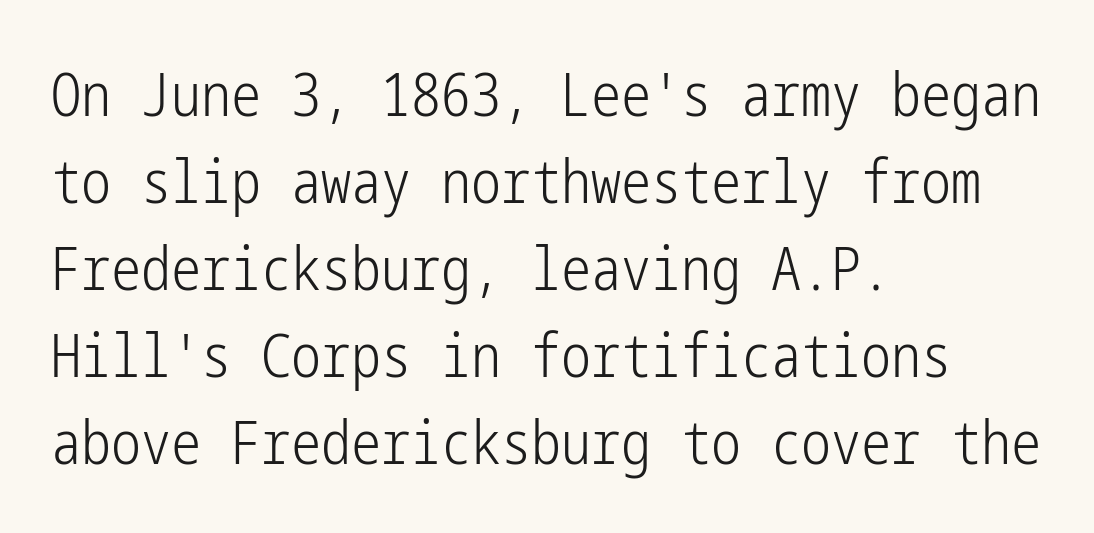
The image shows 60 px light, condensed sans-serif type, upright; set left-aligned, normal line spacing (1.45x), normal letter spacing, not underlined; low stroke contrast and a medium x-height.
